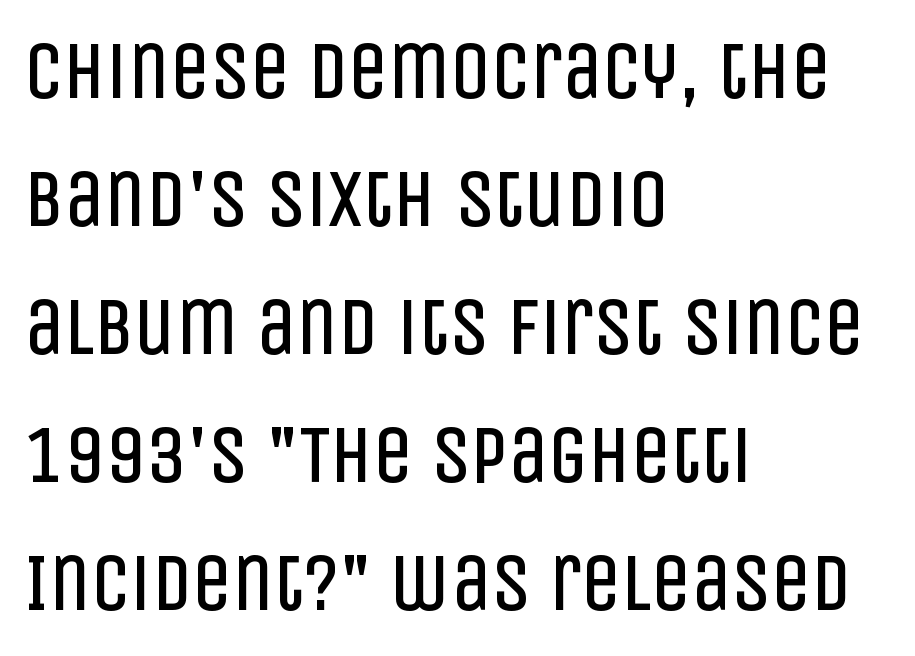
The image shows 80 px regular-weight, condensed sans-serif type, upright; set left-aligned, normal line spacing (1.6x), normal letter spacing, not underlined; low stroke contrast and a large x-height.
